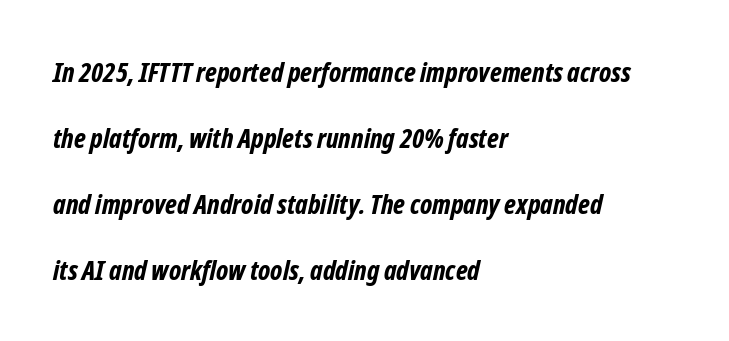
Q: Is the text bold? A: Yes.
Q: Is the text underlined? A: No.
Q: How is the paragraph aligned? A: Left-aligned.
Q: Is the spacing between letters normal or unusually wide? A: Normal.
Q: Is the spacing between lines tight, normal or loose? A: Loose.
